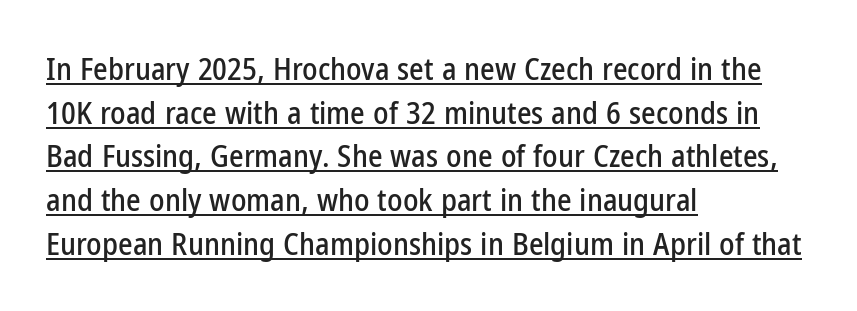
The paragraph shown leans on its left margin. This is the regular roman posture of the typeface. Note the varied advance widths — an 'i' is clearly narrower than an 'm'. The font family rendered here belongs to the sans-serif group. Glance below the letters and you will spot a drawn line.
